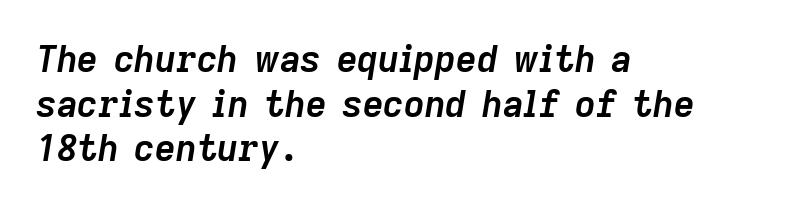
The image shows 36 px semibold type, italic (leaning right); set left-aligned, line spacing 1.24x, normal letter spacing, not underlined; low stroke contrast and a medium x-height.
